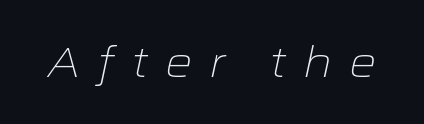
Q: Is the text bold? A: No.
Q: Is the text italic (slanted)? A: Yes, it leans right by about 12 degrees.
Q: Is the text underlined? A: No.
Q: Is the spacing between letters normal or unusually wide? A: Unusually wide.
Q: Width (condensed, normal, or wide)? A: Wide.
Q: Stroke contrast? A: Low.
Q: x-height? A: Medium.
Q: Monospaced? A: No.
